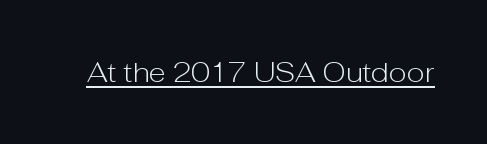
{"serif": "no", "italic": "no", "bold": "no", "weight": "light", "width": "normal", "stroke_contrast": "low", "x_height": "medium", "monospaced": "no", "underline": "yes", "letter_spacing": "normal", "letter_spacing_em": 0.0, "glyph_px": 28}
